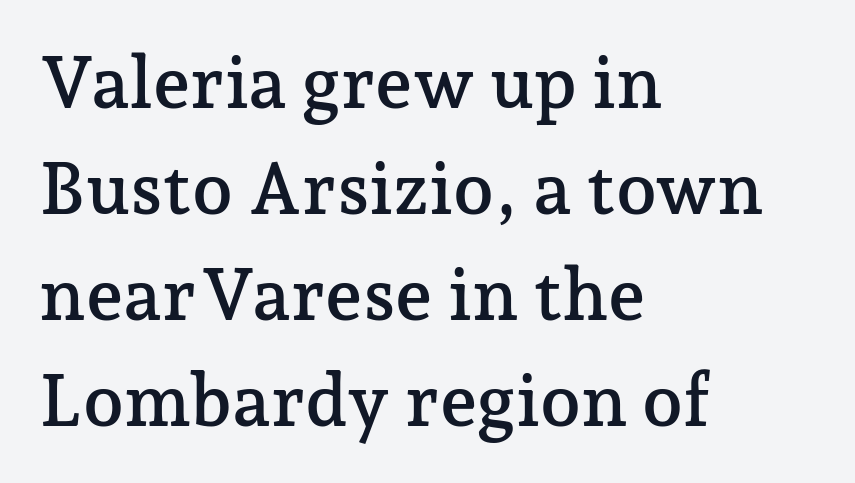
The image shows 73 px serif type, upright; set left-aligned, normal line spacing (1.45x), normal letter spacing, not underlined; low stroke contrast and a medium x-height.
